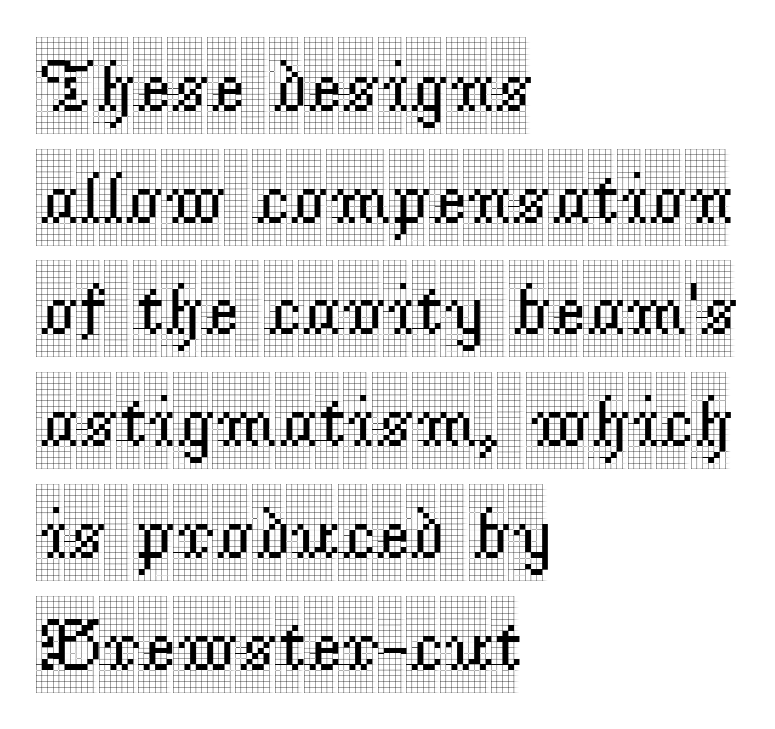
{"serif": "yes", "italic": "no", "width": "condensed", "x_height": "large", "monospaced": "no", "underline": "no", "align": "left", "line_spacing": "normal", "line_spacing_ratio": 1.51, "letter_spacing": "normal", "letter_spacing_em": 0.0, "glyph_px": 74}
